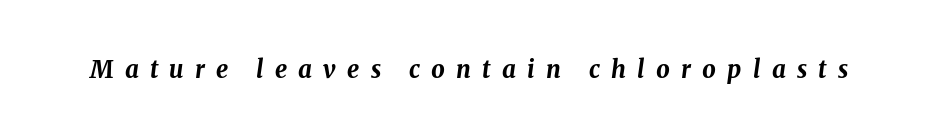
The foot of each line stays bare and open. A full-strength bold gives these letters their thick strokes. Notice how the stems are inclined rather than vertical — that's the hallmark of italics. Students, note that the glyphs here are deliberately spaced far apart.
